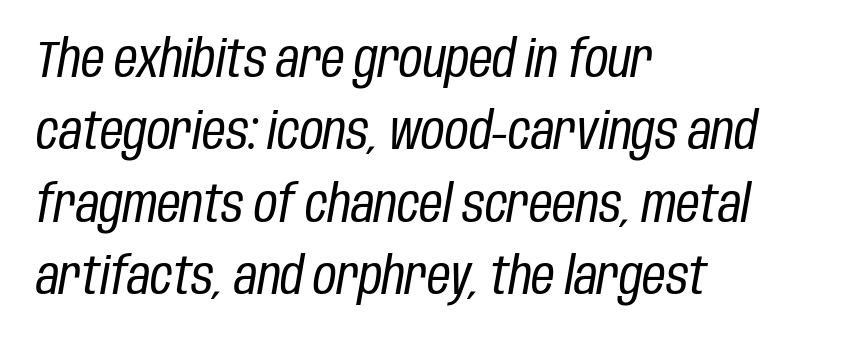
The image shows 51 px regular-weight, condensed type, italic (leaning right); set left-aligned, normal line spacing (1.42x), normal letter spacing, not underlined; low stroke contrast and a large x-height.
